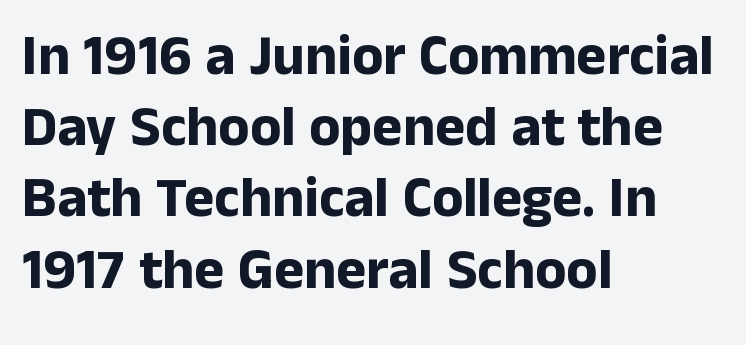
{"serif": "no", "italic": "no", "bold": "yes", "weight": "bold", "width": "normal", "stroke_contrast": "low", "x_height": "medium", "monospaced": "no", "underline": "no", "align": "left", "line_spacing": "normal", "line_spacing_ratio": 1.25, "letter_spacing": "normal", "letter_spacing_em": 0.0, "glyph_px": 57}
